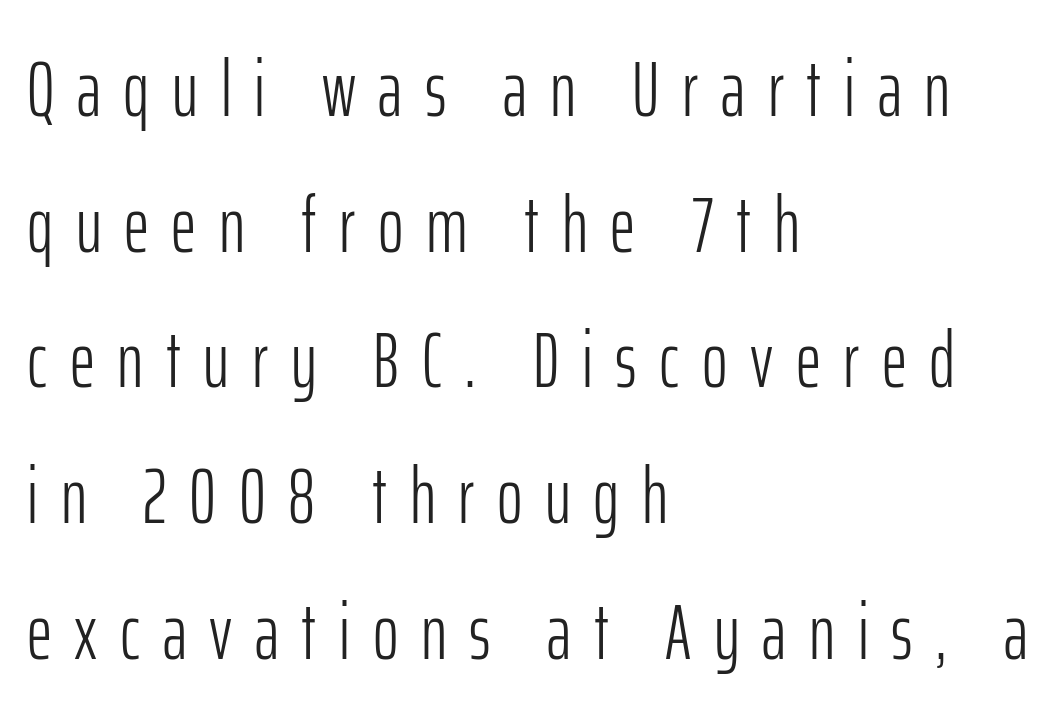
The compositor pushed each line to the left boundary. Classification — sans serif. Is this a fixed-width face? No — the glyphs have proportional, varying widths. This rendering widens character spacing well past its baseline value. Every character sits straight up, as roman type does. Rule under the text: the space is simply empty.
